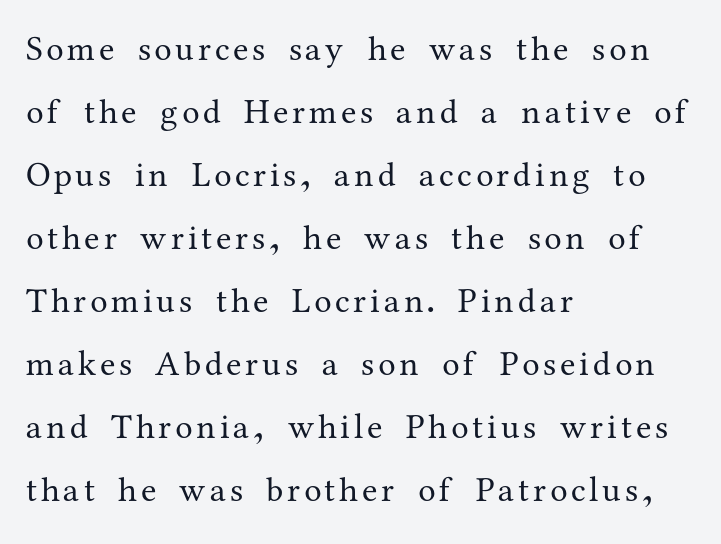
{"serif": "yes", "italic": "no", "bold": "no", "weight": "regular", "width": "normal", "stroke_contrast": "medium", "x_height": "medium", "monospaced": "no", "underline": "no", "align": "left", "line_spacing_ratio": 1.8, "glyph_px": 35}
